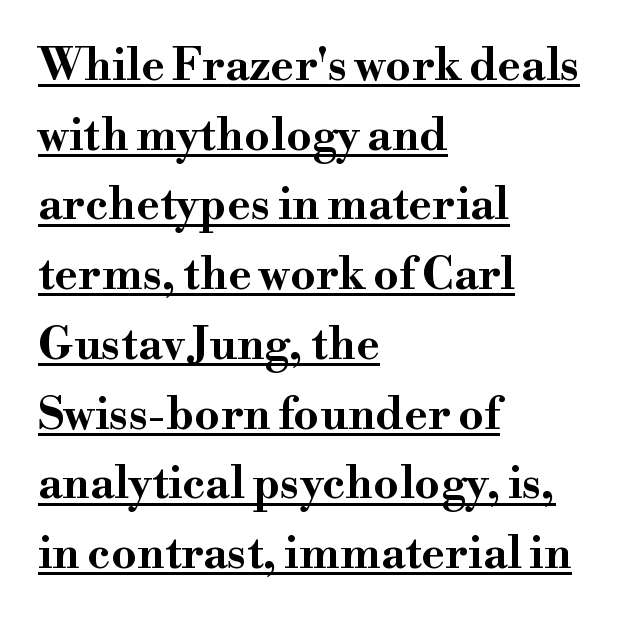
Q: Is the text bold? A: Yes.
Q: Is the text italic (slanted)? A: No, it is upright.
Q: Is the typeface a serif or a sans-serif typeface? A: Serif.
Q: Is the text underlined? A: Yes.
Q: How is the paragraph aligned? A: Left-aligned.
Q: Is the spacing between letters normal or unusually wide? A: Normal.
Q: Is the spacing between lines tight, normal or loose? A: Normal.
Q: Width (condensed, normal, or wide)? A: Wide.
Q: Stroke contrast? A: High.
Q: x-height? A: Small.
Q: Monospaced? A: No.
